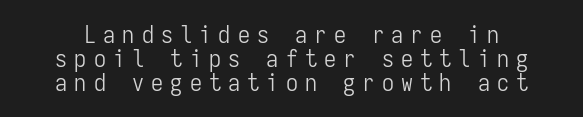
{"italic": "no", "bold": "no", "underline": "no", "line_spacing": "tight", "line_spacing_ratio": 1.0, "letter_spacing": "wide", "letter_spacing_em": 0.3, "glyph_px": 24}
